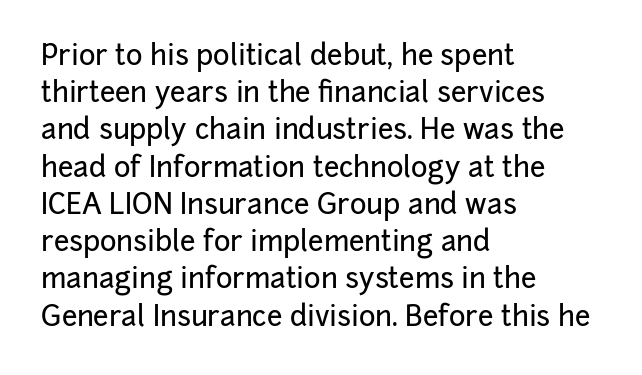
{"serif": "no", "italic": "no", "width": "normal", "stroke_contrast": "low", "x_height": "medium", "monospaced": "no", "underline": "no", "align": "left", "line_spacing": "normal", "line_spacing_ratio": 1.33, "letter_spacing": "normal", "letter_spacing_em": 0.0, "glyph_px": 28}
